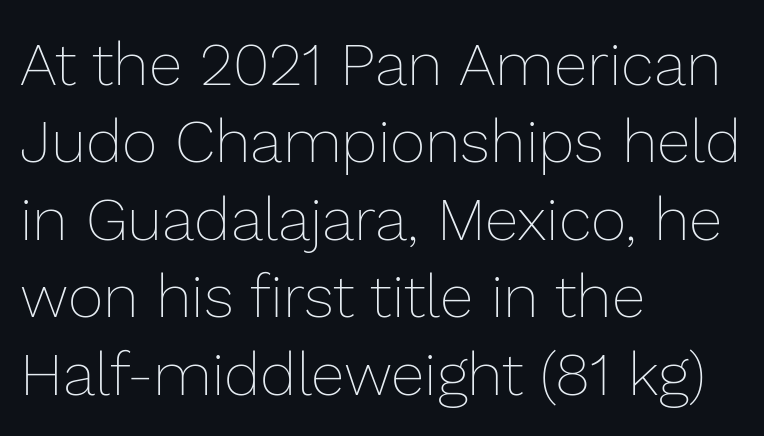
The rendering uses natural spacing where letterforms have individual widths. The lettering stays uniformly vertical, giving the passage a roman look. Reading down the column, the eye jumps a familiar distance to each next line. If you drew a ruler down the left edge, every line would touch it. Summary of weight: not heavy and not bold. Has an underline been added? It has not.
